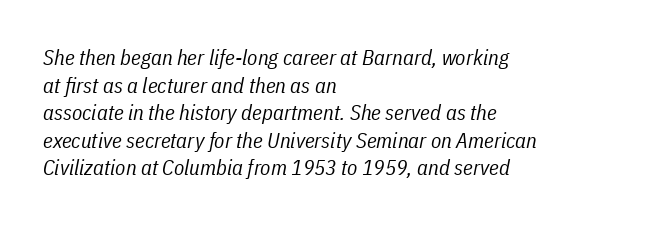
The image shows 21 px text type, italic (leaning right); set left-aligned, normal line spacing (1.31x), normal letter spacing, not underlined.
